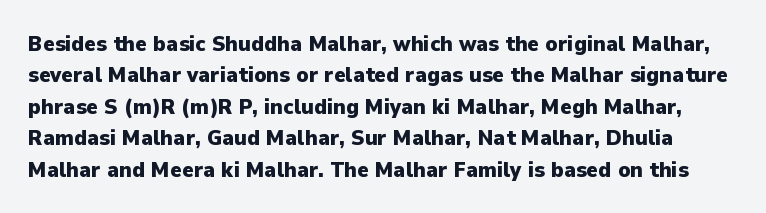
Q: Is the text bold? A: Yes.
Q: Is the text italic (slanted)? A: No, it is upright.
Q: Is the text underlined? A: No.
Q: Is the spacing between letters normal or unusually wide? A: Normal.
Q: Is the spacing between lines tight, normal or loose? A: Normal.
